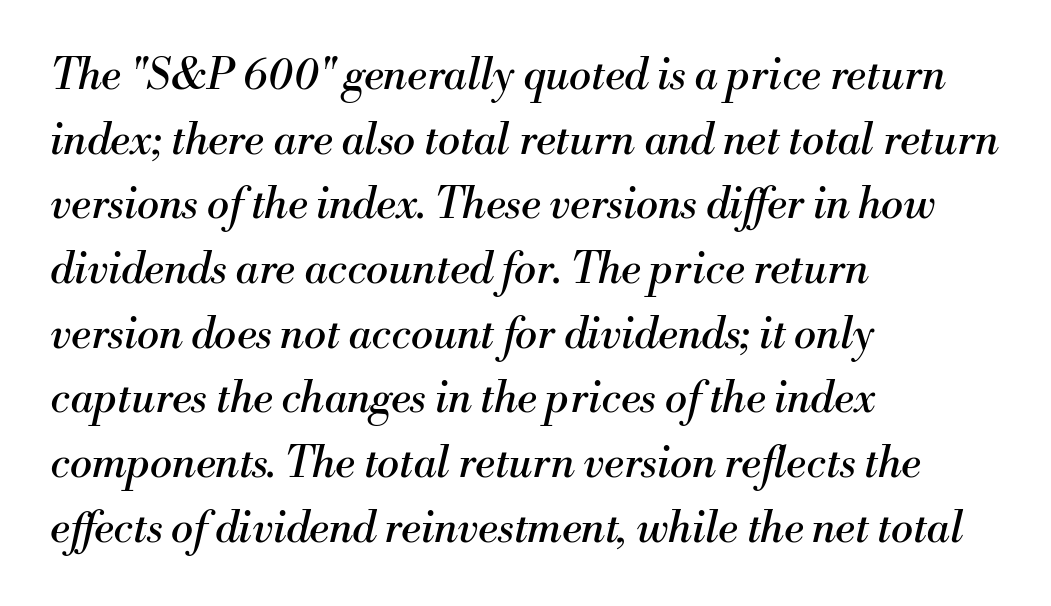
Q: Is the text bold? A: No.
Q: Is the text italic (slanted)? A: Yes, it leans right by about 13 degrees.
Q: Is the typeface a serif or a sans-serif typeface? A: Serif.
Q: Is the text underlined? A: No.
Q: How is the paragraph aligned? A: Left-aligned.
Q: Is the spacing between letters normal or unusually wide? A: Normal.
Q: Is the spacing between lines tight, normal or loose? A: Normal.
Q: Width (condensed, normal, or wide)? A: Normal.
Q: Stroke contrast? A: Medium.
Q: x-height? A: Small.
Q: Monospaced? A: No.
